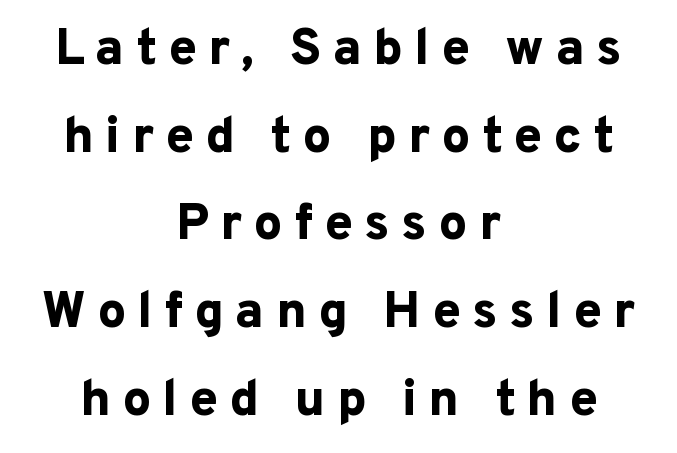
Each letter keeps its own natural width here, so spacing adapts to shape. The type family on display is of the sans-serif kind. Here the glyphs are tracked loosely, breaking word shapes into spaced letters. Upright lettering throughout. The characters look thick and weighty, a clear bold.
